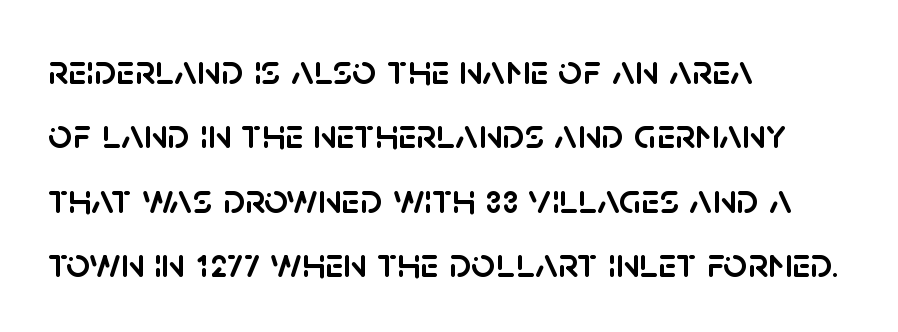
Q: Is the text italic (slanted)? A: No, it is upright.
Q: Is the typeface a serif or a sans-serif typeface? A: Sans-serif.
Q: Is the text underlined? A: No.
Q: How is the paragraph aligned? A: Left-aligned.
Q: Is the spacing between letters normal or unusually wide? A: Normal.
Q: Is the spacing between lines tight, normal or loose? A: Normal.
Q: Width (condensed, normal, or wide)? A: Normal.
Q: Stroke contrast? A: Low.
Q: x-height? A: Large.
Q: Monospaced? A: No.
